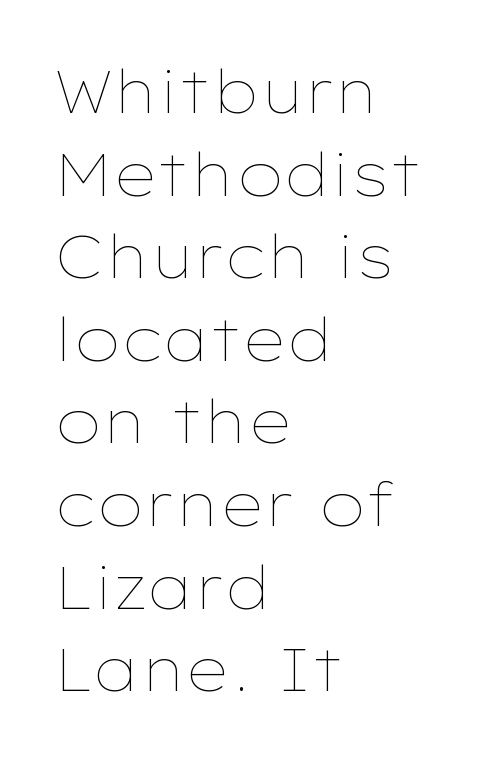
Q: Is the text bold? A: No.
Q: Is the text italic (slanted)? A: No, it is upright.
Q: Is the text underlined? A: No.
Q: How is the paragraph aligned? A: Left-aligned.
Q: Is the spacing between letters normal or unusually wide? A: Normal.
Q: Is the spacing between lines tight, normal or loose? A: Normal.
Q: Width (condensed, normal, or wide)? A: Wide.
Q: Stroke contrast? A: Low.
Q: x-height? A: Medium.
Q: Monospaced? A: No.
